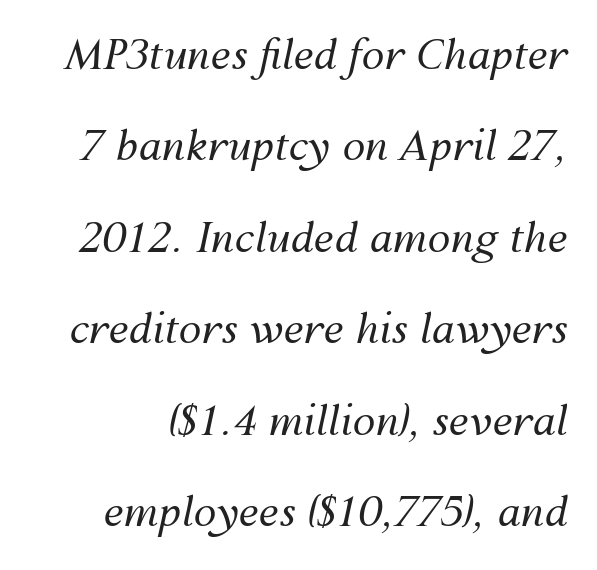
The specimen omits any rule beneath the text block's lines. Think of a printed novel: that variable character pitch is what you see here. The passage shown has conventional tracking throughout. In terms of posture, this sample is oblique.
